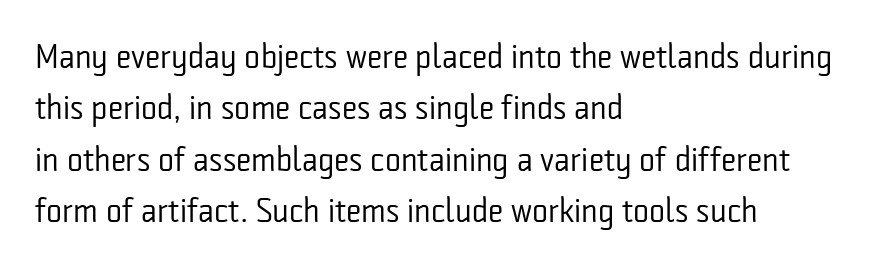
The image shows 34 px regular-weight, condensed sans-serif type, upright; set left-aligned, normal line spacing (1.51x), normal letter spacing, not underlined; low stroke contrast and a medium x-height.
